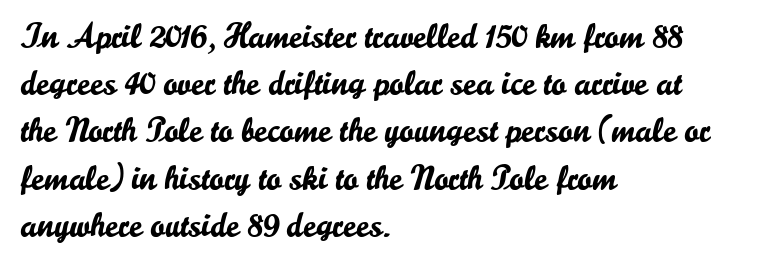
Q: Is the text italic (slanted)? A: Yes.
Q: Is the typeface a serif or a sans-serif typeface? A: Sans-serif.
Q: Is the text underlined? A: No.
Q: How is the paragraph aligned? A: Left-aligned.
Q: Is the spacing between letters normal or unusually wide? A: Normal.
Q: Is the spacing between lines tight, normal or loose? A: Normal.
Q: Width (condensed, normal, or wide)? A: Normal.
Q: Stroke contrast? A: Low.
Q: x-height? A: Small.
Q: Monospaced? A: No.
